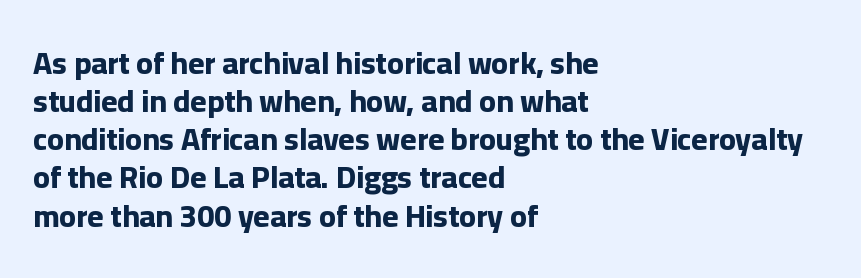
{"serif": "no", "italic": "no", "bold": "yes", "weight": "bold", "width": "normal", "stroke_contrast": "low", "x_height": "medium", "monospaced": "no", "underline": "no", "align": "left", "line_spacing_ratio": 1.23, "letter_spacing": "normal", "letter_spacing_em": 0.0, "glyph_px": 31}
